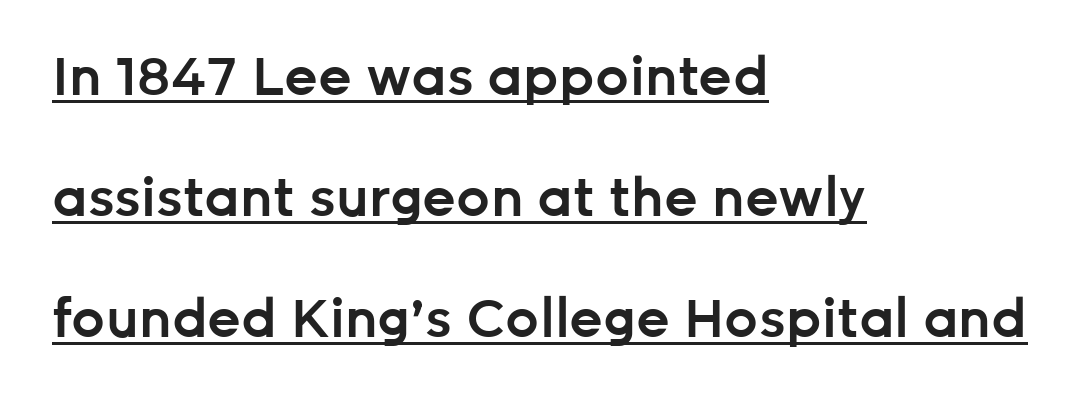
This sample has the flowing, uneven cadence of proportional lettering. Glyph-to-glyph distance matches everyday printed text. The characters display no serif detailing; their extremities are plain. Line starts are locked; line ends wander.
